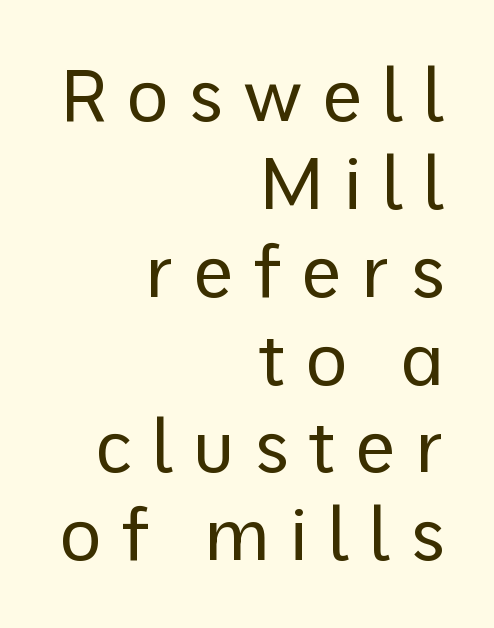
Q: Is the text bold? A: No.
Q: Is the text italic (slanted)? A: No, it is upright.
Q: Is the typeface a serif or a sans-serif typeface? A: Sans-serif.
Q: Is the text underlined? A: No.
Q: How is the paragraph aligned? A: Right-aligned.
Q: Is the spacing between letters normal or unusually wide? A: Unusually wide.
Q: Width (condensed, normal, or wide)? A: Normal.
Q: Stroke contrast? A: Low.
Q: x-height? A: Medium.
Q: Monospaced? A: No.
